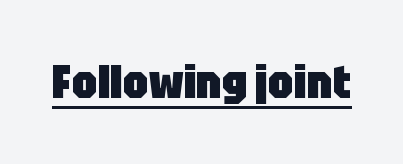
Q: Is the text bold? A: Yes.
Q: Is the text italic (slanted)? A: No, it is upright.
Q: Is the typeface a serif or a sans-serif typeface? A: Sans-serif.
Q: Is the text underlined? A: Yes.
Q: Is the spacing between letters normal or unusually wide? A: Normal.
Q: Width (condensed, normal, or wide)? A: Condensed.
Q: Stroke contrast? A: Low.
Q: x-height? A: Large.
Q: Monospaced? A: No.
